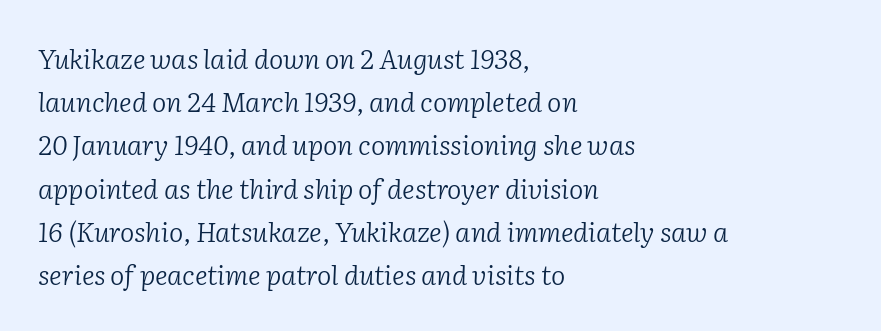
{"italic": "yes", "lean": "right", "slant_degrees": 2, "bold": "no", "underline": "no", "align": "left", "line_spacing": "normal", "line_spacing_ratio": 1.6, "letter_spacing": "normal", "letter_spacing_em": 0.0, "glyph_px": 27}
